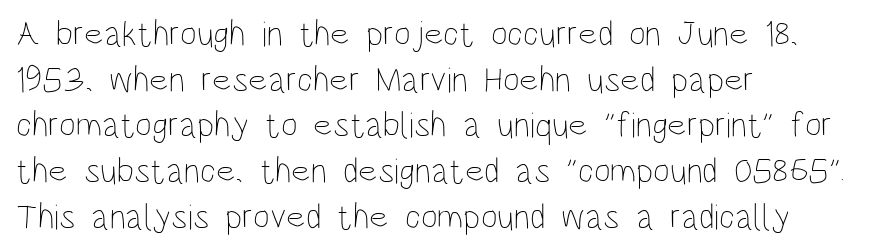
Summary of vertical rhythm: regular, with standard interline spacing. This sample uses an upright cut, with every glyph sitting square on the baseline. The typesetter chose a ragged-right arrangement here. The gap between lines stays unmarked. These lines are rendered in a variable-pitch font.
